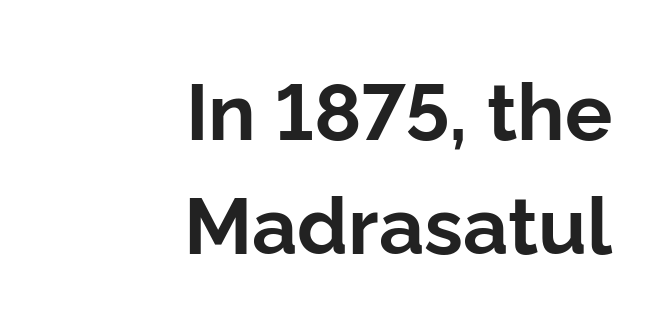
{"serif": "no", "italic": "no", "bold": "yes", "weight": "bold", "width": "normal", "stroke_contrast": "low", "x_height": "medium", "monospaced": "no", "underline": "no", "align": "right", "line_spacing": "normal", "line_spacing_ratio": 1.44, "letter_spacing": "normal", "letter_spacing_em": 0.0, "glyph_px": 79}
